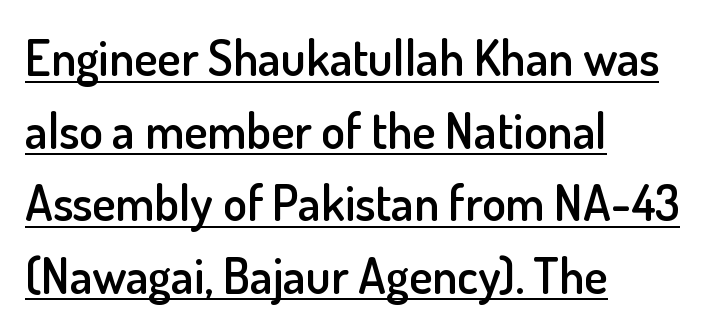
The image shows 49 px semibold sans-serif type, upright; set left-aligned, normal line spacing (1.48x), normal letter spacing, underlined; low stroke contrast and a small x-height.
